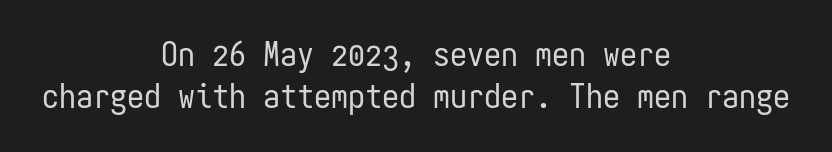
The image shows 34 px regular-weight, condensed sans-serif type, upright, monospaced; set centered, normal line spacing (1.25x), normal letter spacing, not underlined; low stroke contrast and a medium x-height.
